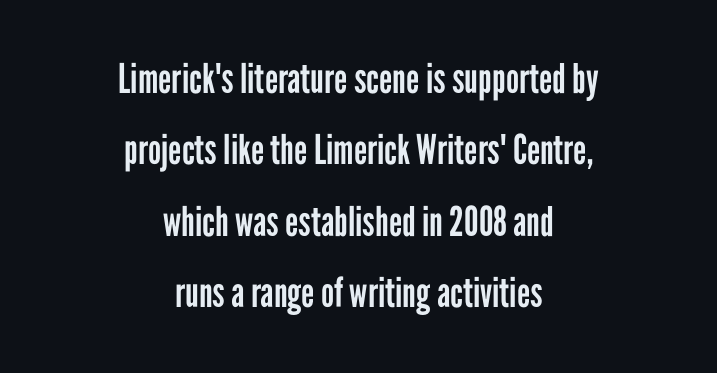
Quick note: not italic, upright. Do the characters align in a grid? No, the font is proportional. The lines in this sample share a center point and differ in where they start and stop. Observe the ordinary spacing: letters are neighbours, not strangers.
